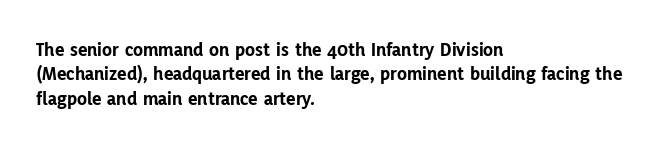
The image shows 20 px bold type, upright; set left-aligned, line spacing 1.22x, normal letter spacing, not underlined.
